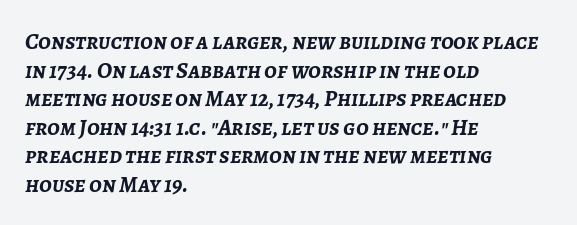
A classic flush-left, rag-right setting is used for this passage. What weight is shown? A full bold with thick strokes. The passage shown leans; its letterforms are oblique. The rendering keeps characters at their native spacing. Honestly, there is no underline to notice here at all.
